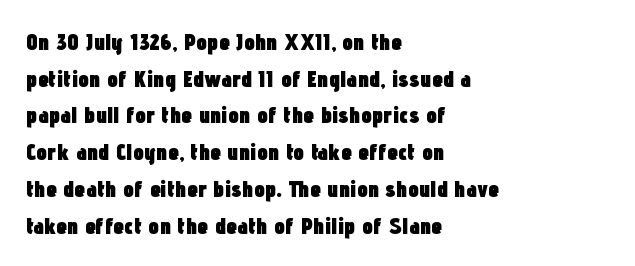
A typesetter would call this zero additional tracking. The letters stand upright; this is a roman face. Regular leading. The passage is arranged the way most books set body copy — flush left. Rule under the text: the space is simply empty. Strokes here are thick enough to call this a true bold.
